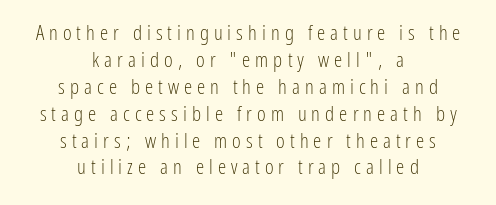
Between one letter and the next there's a generous, obvious gap. Whoever set this chose a conventional vertical rhythm. Words float on clear page, feet unadorned. Both edges are ragged and mirror each other, which tells us the setting is centered. Characters remain perfectly vertical along every line. Weight: regular or lighter.
